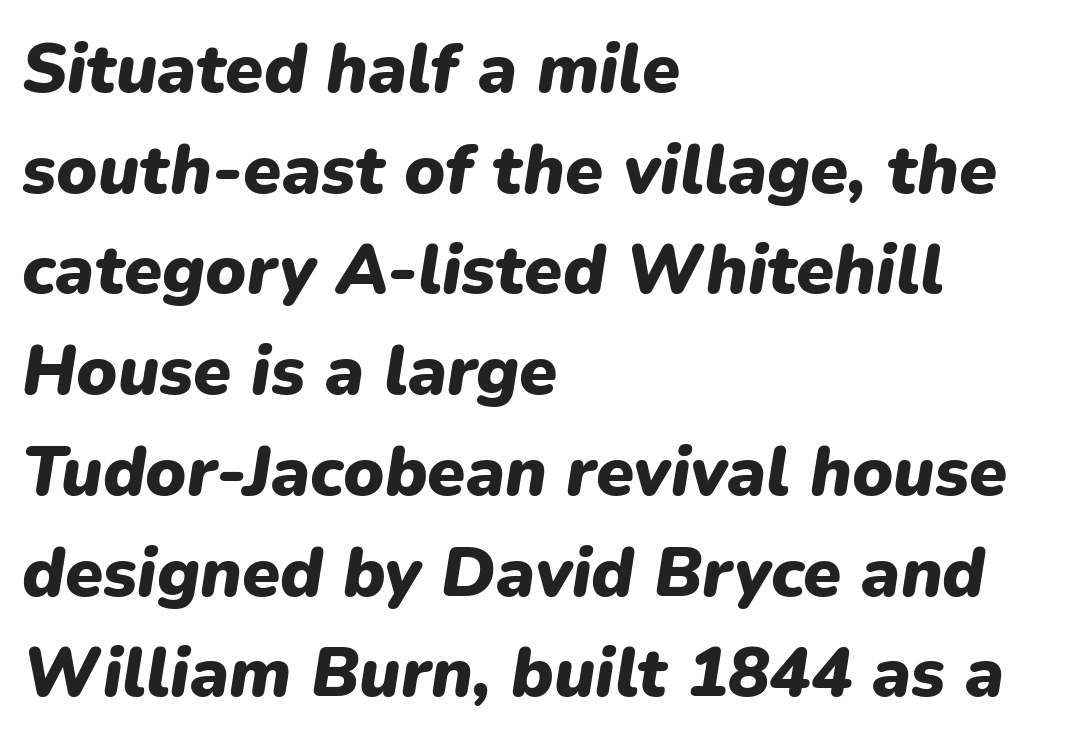
Q: Is the text bold? A: Yes.
Q: Is the text italic (slanted)? A: Yes, it leans right by about 9 degrees.
Q: Is the text underlined? A: No.
Q: How is the paragraph aligned? A: Left-aligned.
Q: Is the spacing between letters normal or unusually wide? A: Normal.
Q: Is the spacing between lines tight, normal or loose? A: Normal.
Q: Width (condensed, normal, or wide)? A: Normal.
Q: Stroke contrast? A: Low.
Q: x-height? A: Medium.
Q: Monospaced? A: No.
